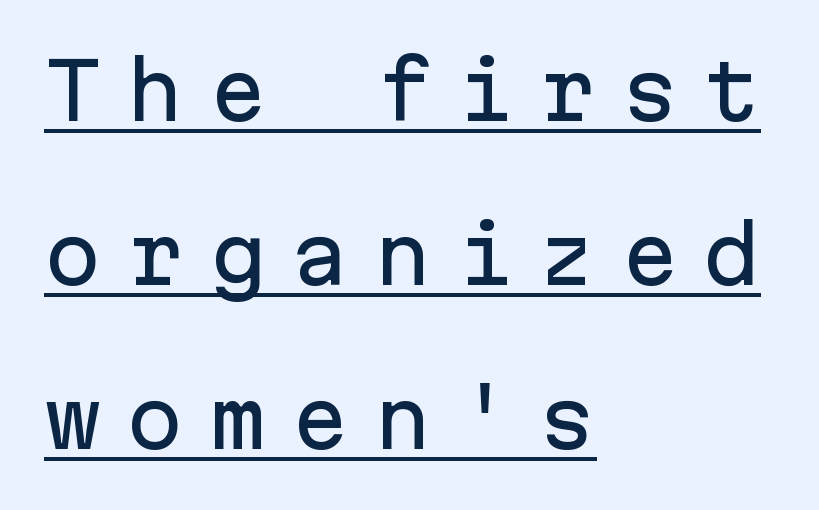
Q: Is the text italic (slanted)? A: No, it is upright.
Q: Is the typeface a serif or a sans-serif typeface? A: Sans-serif.
Q: Is the text underlined? A: Yes.
Q: How is the paragraph aligned? A: Left-aligned.
Q: Is the spacing between letters normal or unusually wide? A: Unusually wide.
Q: Is the spacing between lines tight, normal or loose? A: Loose.
Q: Width (condensed, normal, or wide)? A: Normal.
Q: Stroke contrast? A: Low.
Q: x-height? A: Medium.
Q: Monospaced? A: Yes.
